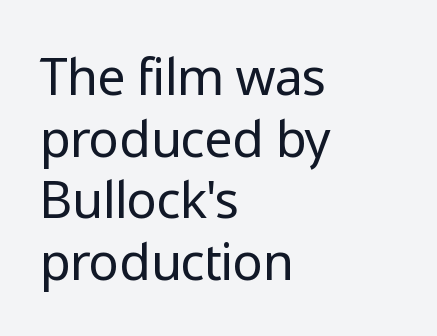
{"serif": "no", "italic": "no", "bold": "no", "weight": "regular", "width": "normal", "stroke_contrast": "low", "x_height": "medium", "monospaced": "no", "underline": "no", "align": "left", "line_spacing_ratio": 1.21, "letter_spacing": "normal", "letter_spacing_em": 0.0, "glyph_px": 51}
